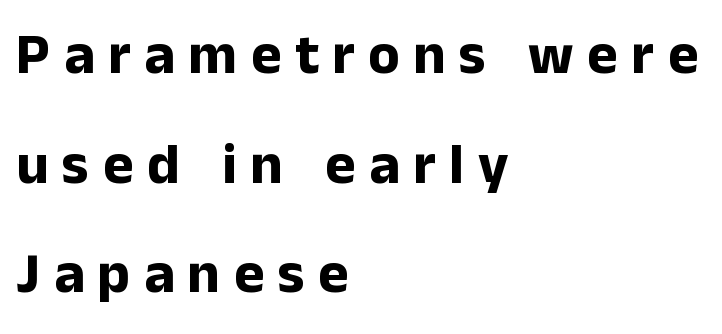
The image shows 58 px bold sans-serif type, upright; set left-aligned, line spacing 1.89x, unusually wide letter spacing (+0.23 em), not underlined; low stroke contrast and a medium x-height.
